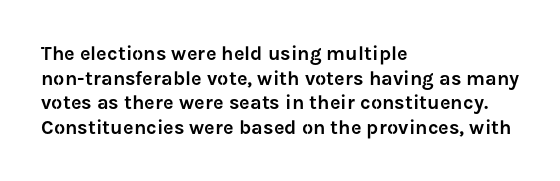
Here the glyphs are tracked normally, forming tight word shapes. The baseline area is clear. Ascenders rise straight up at ninety degrees. These lines stack with their left ends in a neat column.
